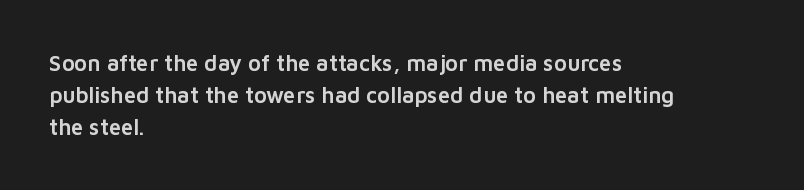
The image shows 22 px text type, upright; set left-aligned, normal line spacing (1.46x), normal letter spacing, not underlined.
